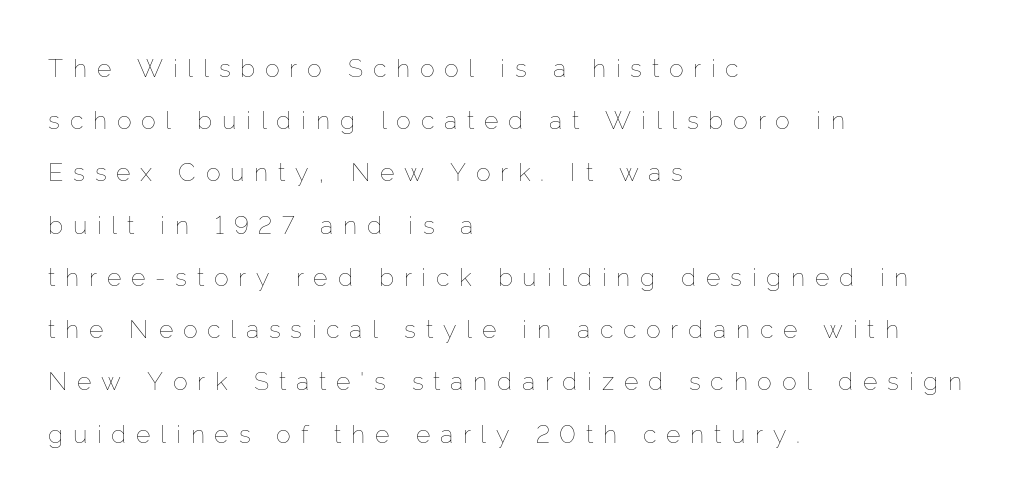
{"italic": "no", "bold": "no", "underline": "no", "align": "left", "line_spacing": "loose", "line_spacing_ratio": 2.09, "letter_spacing": "wide", "letter_spacing_em": 0.39, "glyph_px": 25}
